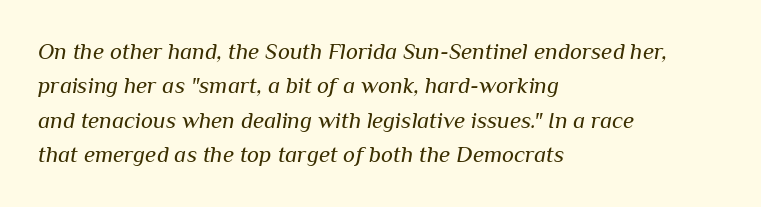
The rendering keeps characters at their native spacing. The block of text has a typical density, with ordinary space between rows. The face used here has a pronounced slope to its letters. The typesetting does not lean heavy: it is not bold. Each row of text sits above clean, open space. Line starts are locked; line ends wander.
